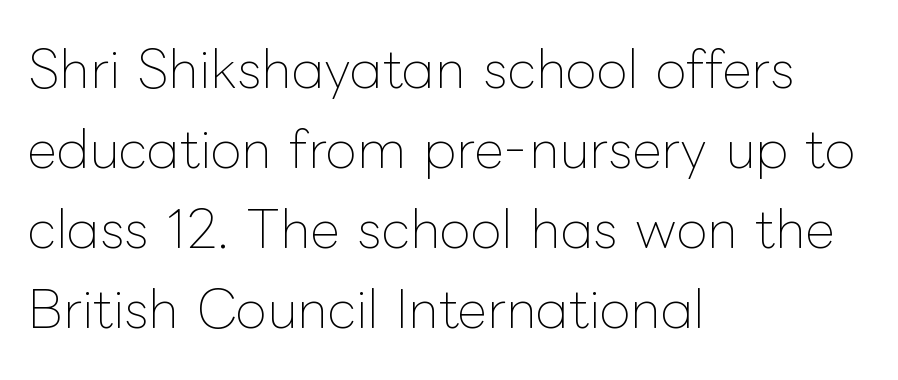
Q: Is the text bold? A: No.
Q: Is the text italic (slanted)? A: No, it is upright.
Q: Is the text underlined? A: No.
Q: How is the paragraph aligned? A: Left-aligned.
Q: Is the spacing between letters normal or unusually wide? A: Normal.
Q: Is the spacing between lines tight, normal or loose? A: Normal.
Q: Width (condensed, normal, or wide)? A: Normal.
Q: Stroke contrast? A: Low.
Q: x-height? A: Medium.
Q: Monospaced? A: No.
